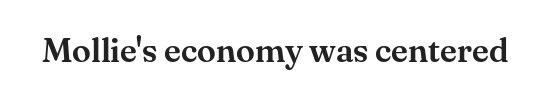
{"serif": "yes", "italic": "no", "width": "normal", "stroke_contrast": "medium", "x_height": "small", "monospaced": "no", "underline": "no", "letter_spacing": "normal", "letter_spacing_em": 0.0, "glyph_px": 34}
